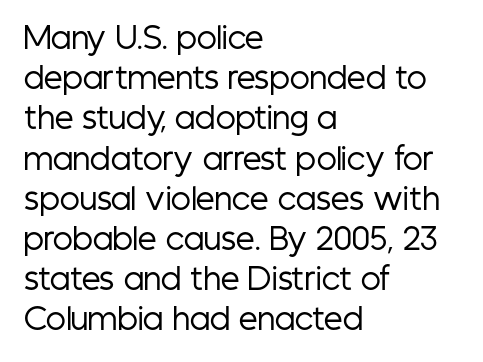
Q: Is the text bold? A: No.
Q: Is the text italic (slanted)? A: No, it is upright.
Q: Is the typeface a serif or a sans-serif typeface? A: Sans-serif.
Q: Is the text underlined? A: No.
Q: How is the paragraph aligned? A: Left-aligned.
Q: Is the spacing between letters normal or unusually wide? A: Normal.
Q: Is the spacing between lines tight, normal or loose? A: Normal.
Q: Width (condensed, normal, or wide)? A: Condensed.
Q: Stroke contrast? A: Low.
Q: x-height? A: Medium.
Q: Monospaced? A: No.
